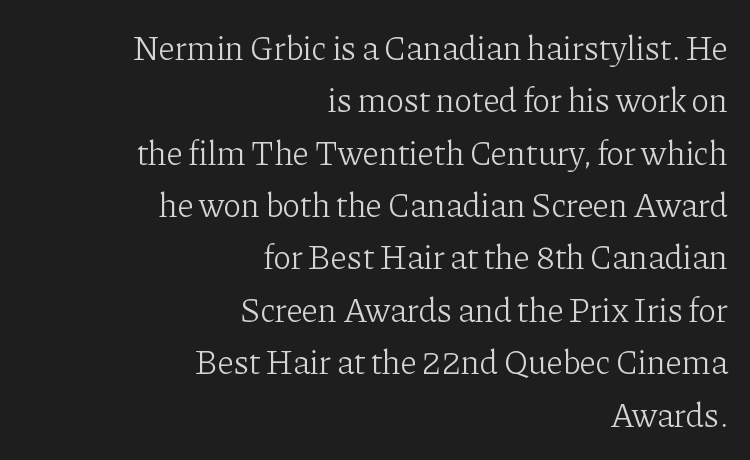
{"serif": "yes", "italic": "no", "bold": "no", "weight": "light", "width": "normal", "stroke_contrast": "low", "x_height": "medium", "monospaced": "no", "underline": "no", "align": "right", "line_spacing": "normal", "line_spacing_ratio": 1.54, "letter_spacing": "normal", "letter_spacing_em": 0.0, "glyph_px": 34}
